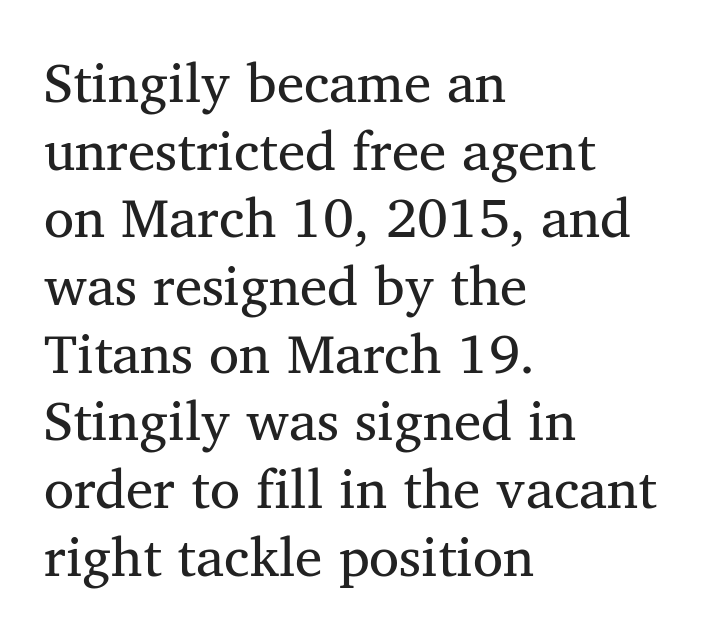
The image shows 55 px regular-weight serif type, upright; set left-aligned, line spacing 1.23x, normal letter spacing, not underlined; medium stroke contrast and a medium x-height.
